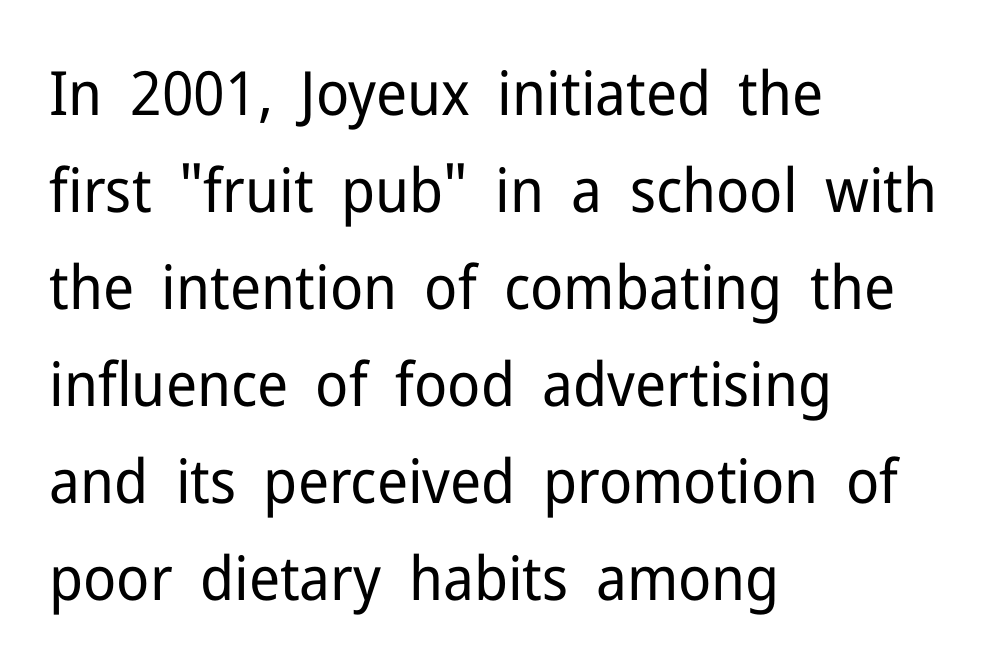
Q: Is the text bold? A: No.
Q: Is the text italic (slanted)? A: No, it is upright.
Q: Is the typeface a serif or a sans-serif typeface? A: Sans-serif.
Q: Is the text underlined? A: No.
Q: How is the paragraph aligned? A: Left-aligned.
Q: Is the spacing between letters normal or unusually wide? A: Normal.
Q: Is the spacing between lines tight, normal or loose? A: Normal.
Q: Width (condensed, normal, or wide)? A: Normal.
Q: Stroke contrast? A: Low.
Q: x-height? A: Medium.
Q: Monospaced? A: No.
